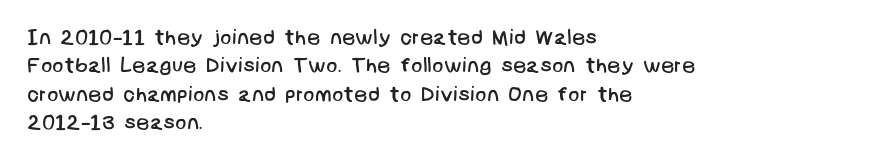
The image shows 21 px text type; set left-aligned, normal line spacing (1.35x), normal letter spacing, not underlined.
